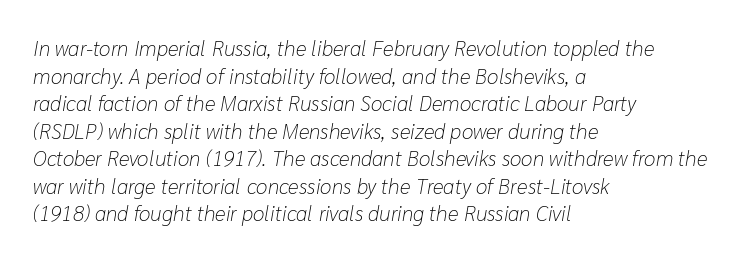
{"italic": "yes", "lean": "right", "slant_degrees": 10, "bold": "no", "underline": "no", "align": "left", "line_spacing": "normal", "line_spacing_ratio": 1.31, "letter_spacing": "normal", "letter_spacing_em": 0.0, "glyph_px": 21}
